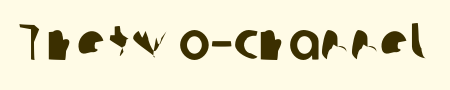
Q: Is the typeface a serif or a sans-serif typeface? A: Sans-serif.
Q: Is the text underlined? A: No.
Q: Is the spacing between letters normal or unusually wide? A: Normal.
Q: Width (condensed, normal, or wide)? A: Normal.
Q: Stroke contrast? A: Low.
Q: x-height? A: Medium.
Q: Monospaced? A: No.
